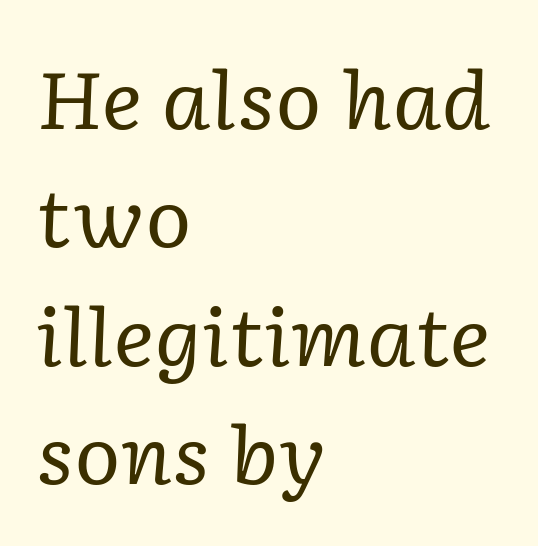
{"serif": "yes", "italic": "yes", "lean": "right", "slant_degrees": 2, "bold": "no", "weight": "regular", "width": "normal", "stroke_contrast": "low", "x_height": "medium", "monospaced": "no", "underline": "no", "align": "left", "line_spacing": "normal", "line_spacing_ratio": 1.5, "letter_spacing": "normal", "letter_spacing_em": 0.0, "glyph_px": 79}
